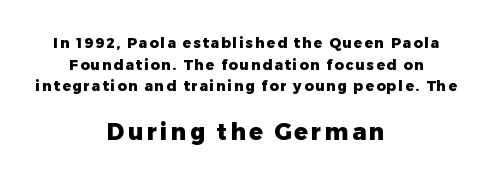
The image shows 23 px bold type, upright; set centered, normal line spacing (1.54x), not underlined; the second (bottom) block is 1.64x larger.
